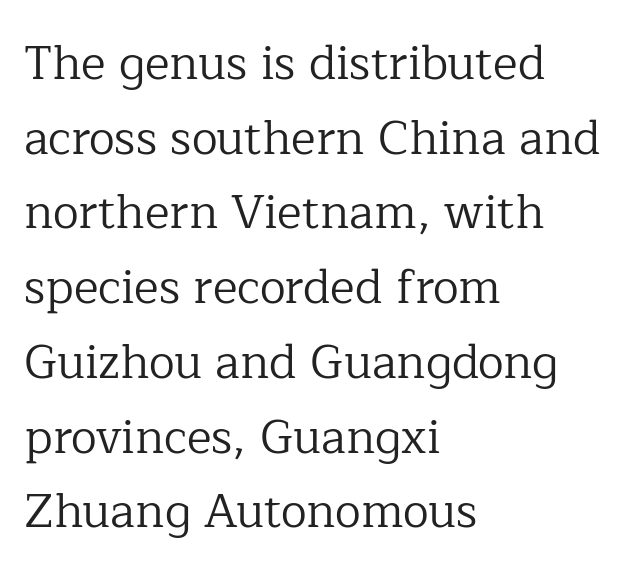
The image shows 47 px regular-weight serif type, upright; set left-aligned, normal line spacing (1.59x), normal letter spacing, not underlined; low stroke contrast and a medium x-height.
